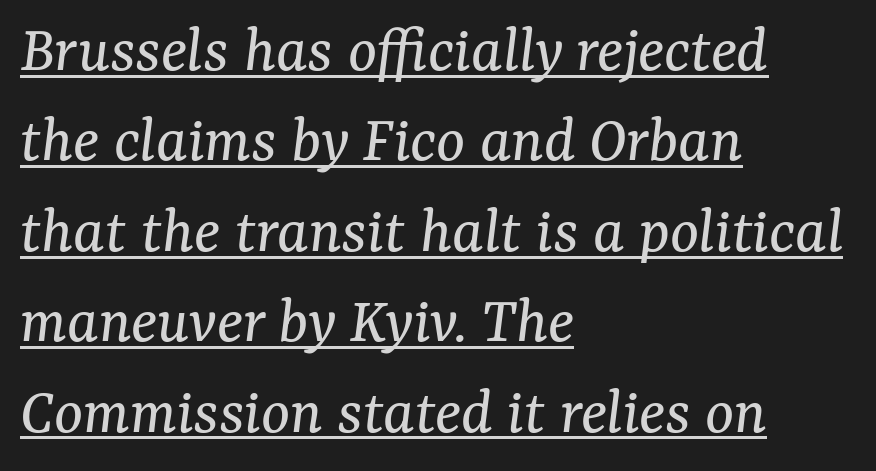
The image shows 68 px regular-weight serif type, italic (leaning right); set left-aligned, normal line spacing (1.33x), normal letter spacing, underlined; medium stroke contrast and a medium x-height.
